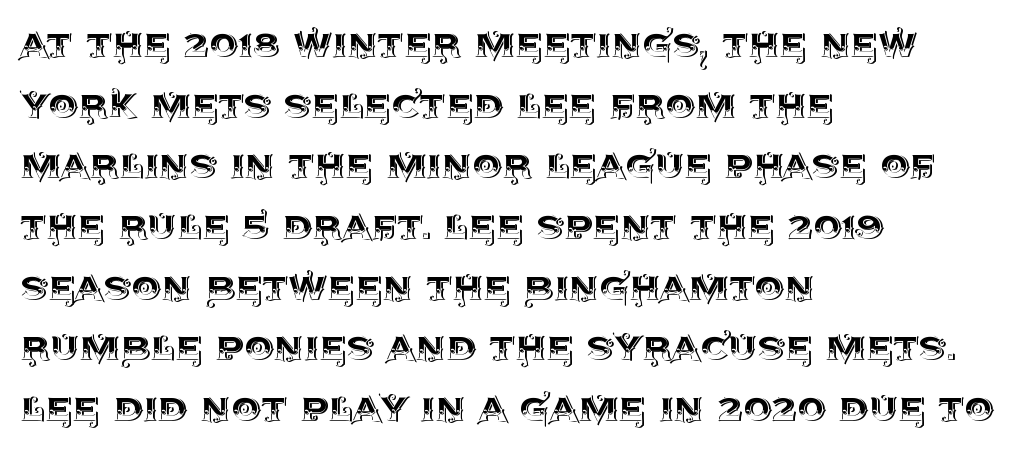
The rows are spaced the way most documents space them. No extra tracking has been applied to these lines. The rendering uses natural spacing where letterforms have individual widths. The strip under each line holds only bare page.
